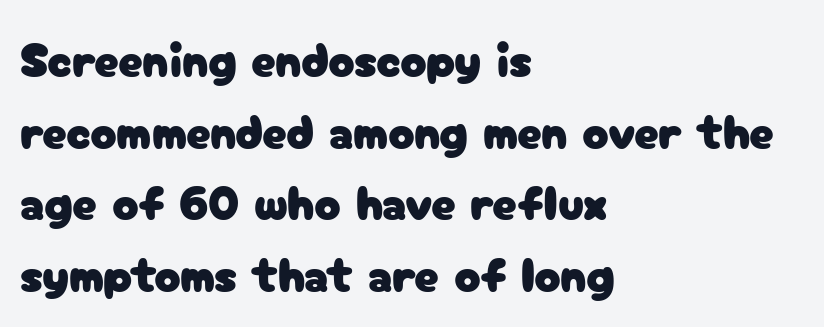
Notice how descenders clear the ascenders below comfortably — that's standard leading. The paragraph has a hard left edge and a soft right edge. Descenders hang freely into open space. A roman cut, with each character standing at attention. Caption: standard tracking, unaltered. Are there feet on the stems? There aren't — it's a sans.
